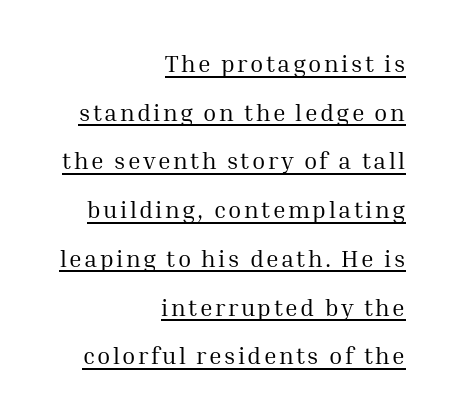
The image shows 24 px text type, upright; set right-aligned, loose line spacing (2.03x), underlined.
